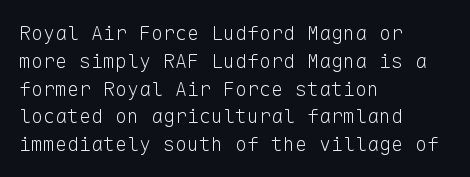
Nothing heavy about these letters — not bold at all. Compared with a centered layout, this one pins lines to the left instead. Spacing between characters is what you'd get straight out of the box. Posture: vertical. Anything drawn beneath the words? Only blank space.
